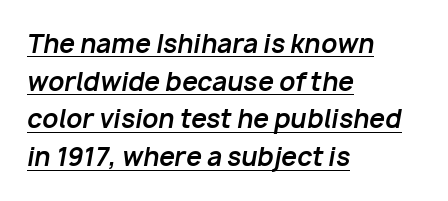
Q: Is the text bold? A: Yes.
Q: Is the text italic (slanted)? A: Yes, it leans right by about 10 degrees.
Q: Is the text underlined? A: Yes.
Q: How is the paragraph aligned? A: Left-aligned.
Q: Is the spacing between letters normal or unusually wide? A: Normal.
Q: Is the spacing between lines tight, normal or loose? A: Normal.
